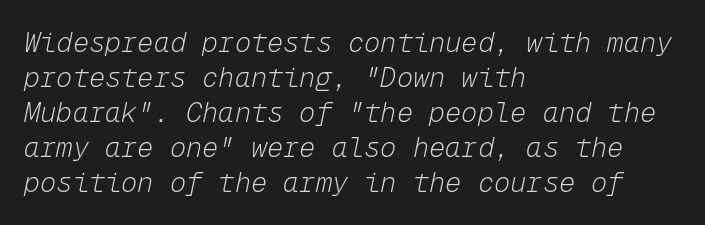
The image shows 27 px text type, italic (leaning right); set left-aligned, normal line spacing (1.3x), normal letter spacing, not underlined.
